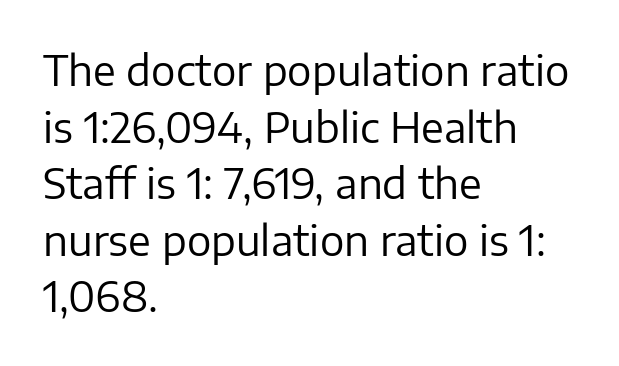
{"serif": "no", "italic": "no", "bold": "no", "weight": "regular", "width": "normal", "stroke_contrast": "low", "x_height": "medium", "monospaced": "no", "underline": "no", "align": "left", "line_spacing": "normal", "line_spacing_ratio": 1.38, "letter_spacing": "normal", "letter_spacing_em": 0.0, "glyph_px": 41}
